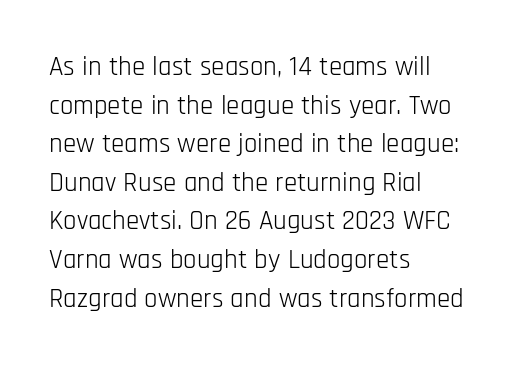
Q: Is the text bold? A: No.
Q: Is the text italic (slanted)? A: No, it is upright.
Q: Is the text underlined? A: No.
Q: How is the paragraph aligned? A: Left-aligned.
Q: Is the spacing between letters normal or unusually wide? A: Normal.
Q: Is the spacing between lines tight, normal or loose? A: Normal.
